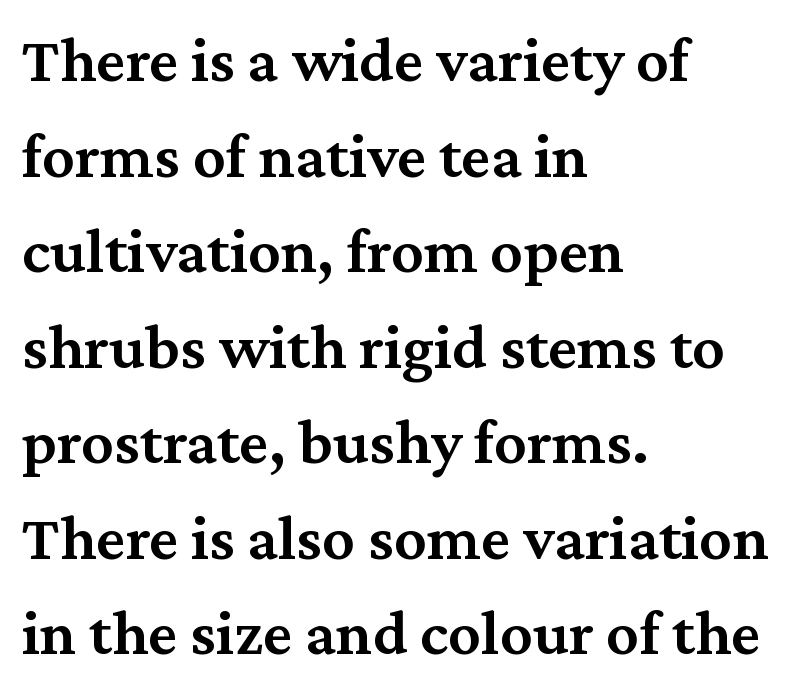
Q: Is the text bold? A: Semi-bold.
Q: Is the text italic (slanted)? A: No, it is upright.
Q: Is the typeface a serif or a sans-serif typeface? A: Serif.
Q: Is the text underlined? A: No.
Q: How is the paragraph aligned? A: Left-aligned.
Q: Is the spacing between letters normal or unusually wide? A: Normal.
Q: Is the spacing between lines tight, normal or loose? A: Normal.
Q: Width (condensed, normal, or wide)? A: Normal.
Q: Stroke contrast? A: Medium.
Q: x-height? A: Medium.
Q: Monospaced? A: No.
